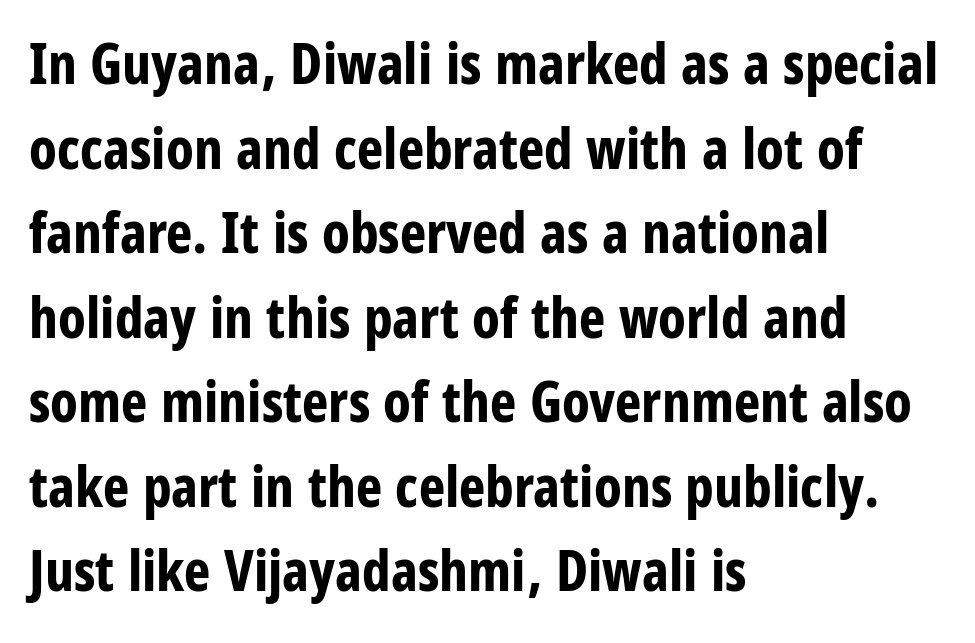
The image shows 56 px bold, condensed sans-serif type, upright; set left-aligned, normal line spacing (1.51x), normal letter spacing, not underlined; low stroke contrast and a large x-height.
